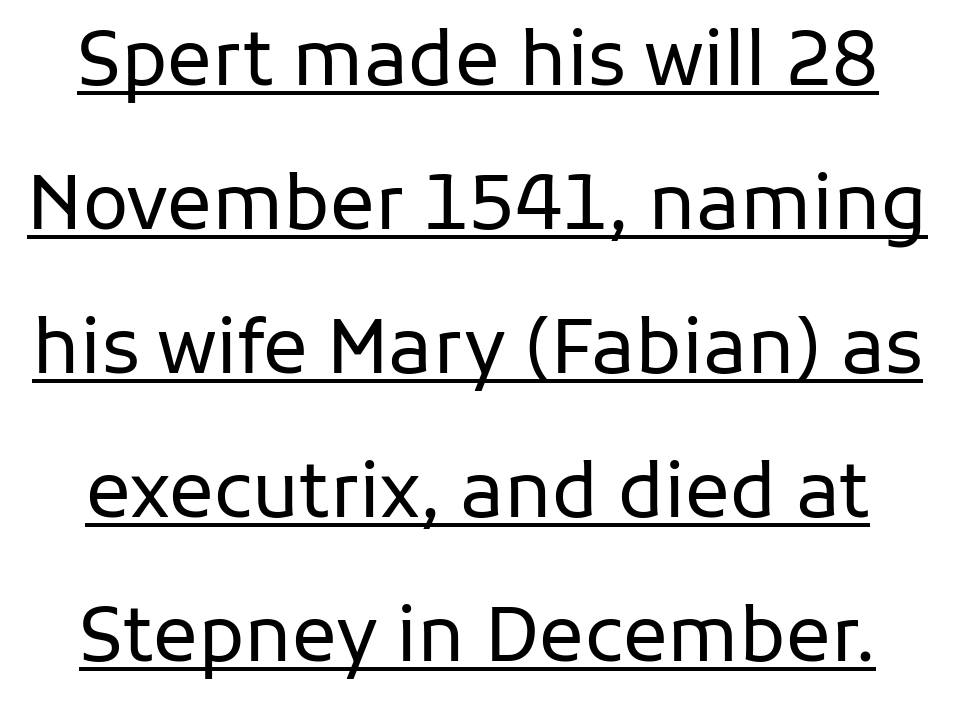
Q: Is the text bold? A: No.
Q: Is the text italic (slanted)? A: No, it is upright.
Q: Is the typeface a serif or a sans-serif typeface? A: Sans-serif.
Q: Is the text underlined? A: Yes.
Q: Is the spacing between letters normal or unusually wide? A: Normal.
Q: Is the spacing between lines tight, normal or loose? A: Loose.
Q: Width (condensed, normal, or wide)? A: Normal.
Q: Stroke contrast? A: Low.
Q: x-height? A: Medium.
Q: Monospaced? A: No.
